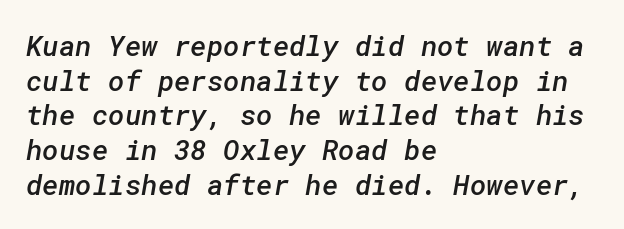
The image shows 28 px semibold sans-serif type; set left-aligned, line spacing 1.24x, normal letter spacing, not underlined; low stroke contrast and a medium x-height.
